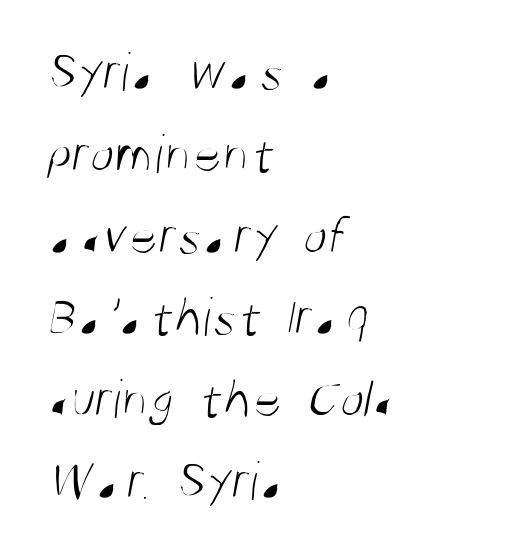
Q: Is the text bold? A: No.
Q: Is the typeface a serif or a sans-serif typeface? A: Sans-serif.
Q: Is the text underlined? A: No.
Q: How is the paragraph aligned? A: Left-aligned.
Q: Is the spacing between letters normal or unusually wide? A: Normal.
Q: Is the spacing between lines tight, normal or loose? A: Normal.
Q: Width (condensed, normal, or wide)? A: Condensed.
Q: Stroke contrast? A: Medium.
Q: x-height? A: Large.
Q: Monospaced? A: No.
